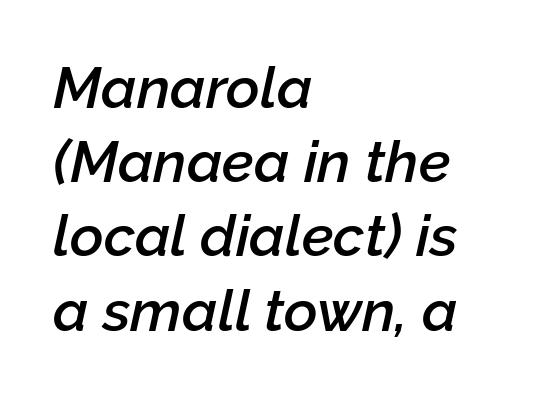
The image shows 58 px semibold type, italic (leaning right); set left-aligned, normal line spacing (1.28x), normal letter spacing, not underlined; low stroke contrast and a medium x-height.
